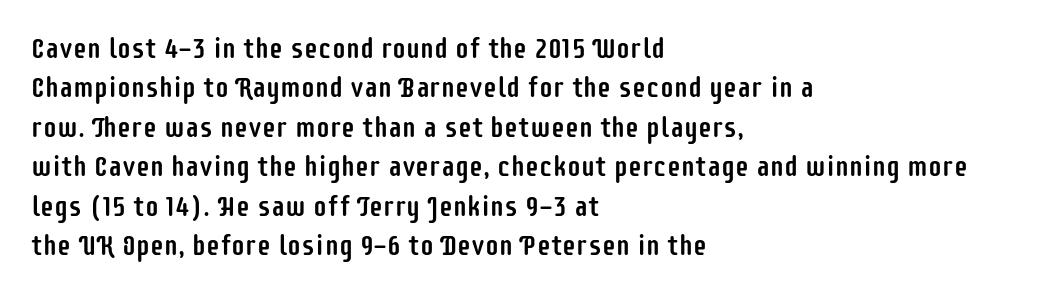
The image shows 28 px condensed sans-serif type, upright; set left-aligned, normal line spacing (1.41x), normal letter spacing, not underlined; low stroke contrast and a large x-height.
